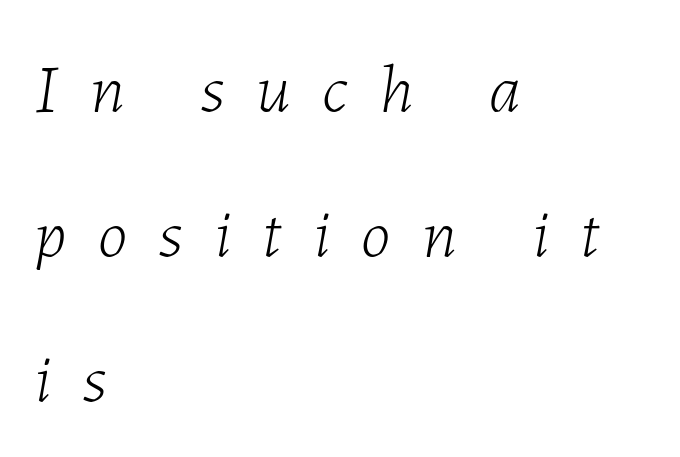
Q: Is the text bold? A: No.
Q: Is the text italic (slanted)? A: Yes, it leans right by about 7 degrees.
Q: Is the text underlined? A: No.
Q: How is the paragraph aligned? A: Left-aligned.
Q: Is the spacing between letters normal or unusually wide? A: Unusually wide.
Q: Is the spacing between lines tight, normal or loose? A: Loose.
Q: Width (condensed, normal, or wide)? A: Normal.
Q: Stroke contrast? A: Low.
Q: x-height? A: Medium.
Q: Monospaced? A: No.
